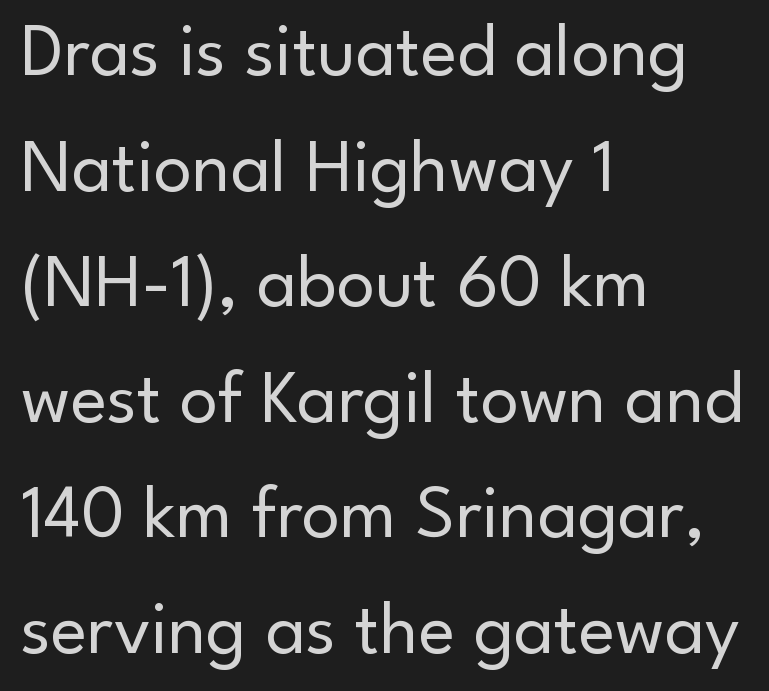
Descenders hang freely into open space. No letter is thick-stroked: the sample isn't bold. In terms of leading, this rendering sits right in the middle. A classic flush-left, rag-right setting is used for this passage. Is this a sans? Yes — the strokes have no serifs. These lines are rendered in a variable-pitch font.
